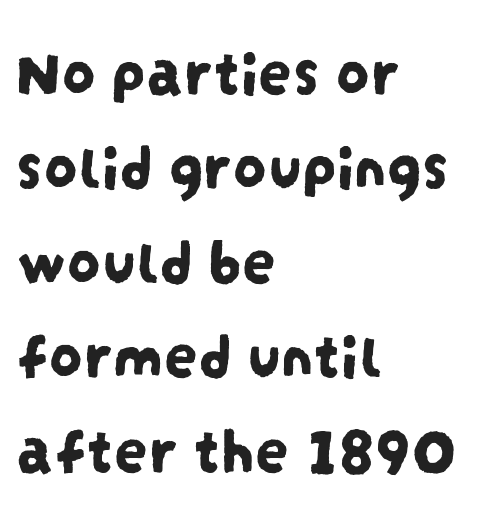
The image shows 67 px condensed sans-serif type; set left-aligned, normal line spacing (1.41x), normal letter spacing, not underlined; low stroke contrast and a large x-height.
